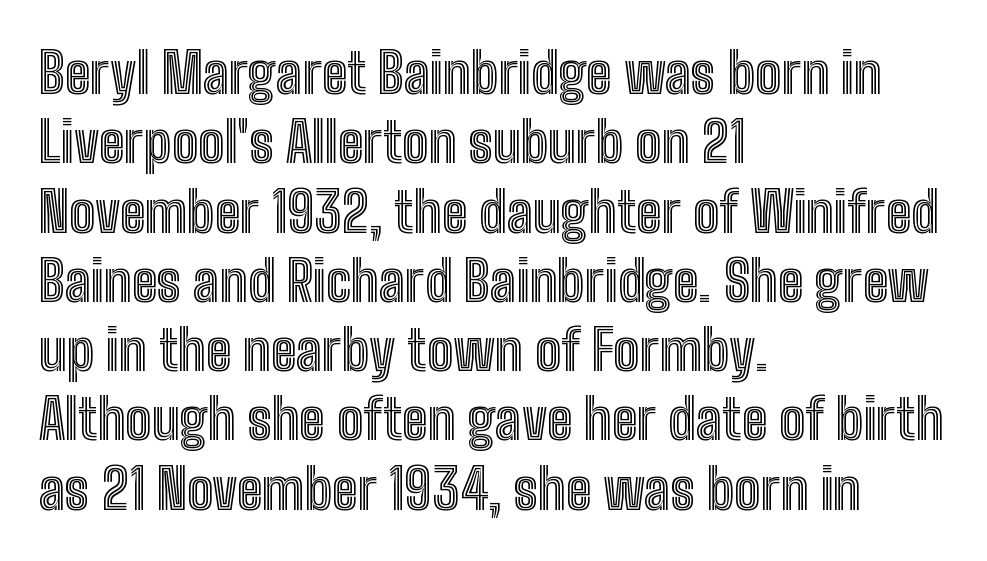
Q: Is the text italic (slanted)? A: No, it is upright.
Q: Is the text underlined? A: No.
Q: How is the paragraph aligned? A: Left-aligned.
Q: Is the spacing between letters normal or unusually wide? A: Normal.
Q: Is the spacing between lines tight, normal or loose? A: Normal.
Q: Width (condensed, normal, or wide)? A: Condensed.
Q: x-height? A: Medium.
Q: Monospaced? A: No.
